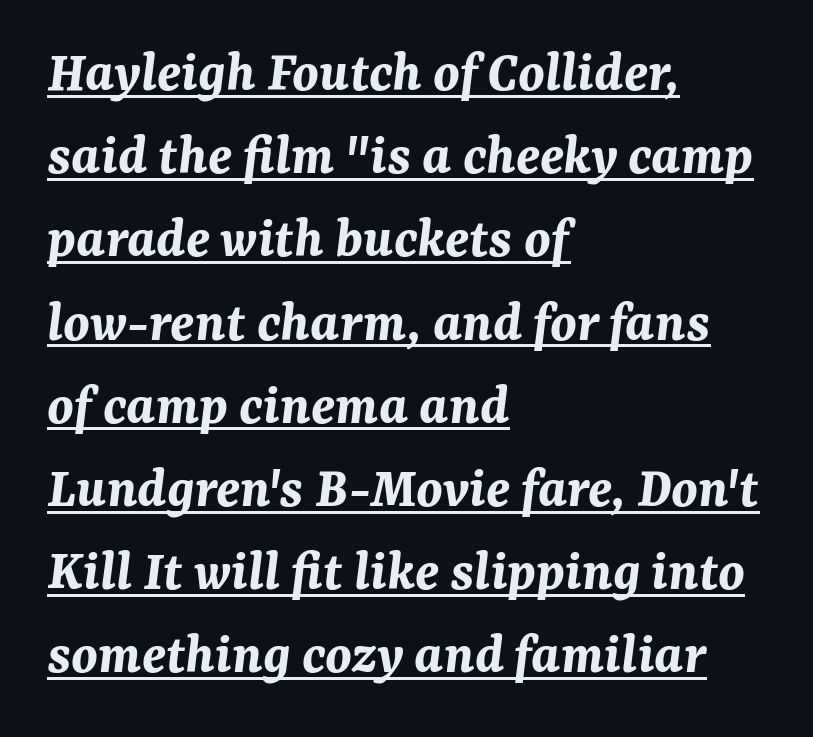
The image shows 59 px bold type, italic (leaning right); set left-aligned, normal line spacing (1.41x), normal letter spacing, underlined; medium stroke contrast and a medium x-height.
